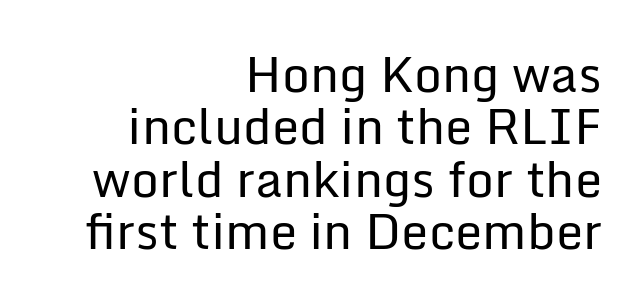
The image shows 49 px regular-weight sans-serif type, upright; set right-aligned, tight line spacing (1.07x), normal letter spacing, not underlined; low stroke contrast and a medium x-height.
